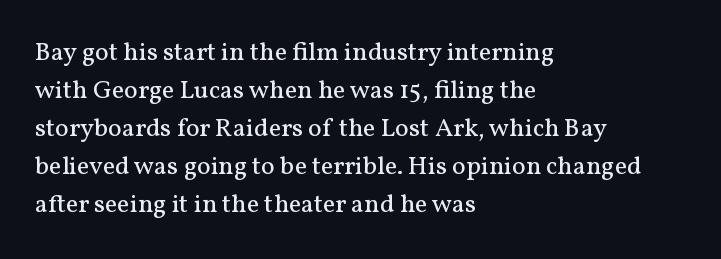
Q: Is the text bold? A: No.
Q: Is the text italic (slanted)? A: No, it is upright.
Q: Is the text underlined? A: No.
Q: How is the paragraph aligned? A: Left-aligned.
Q: Is the spacing between letters normal or unusually wide? A: Normal.
Q: Is the spacing between lines tight, normal or loose? A: Normal.
